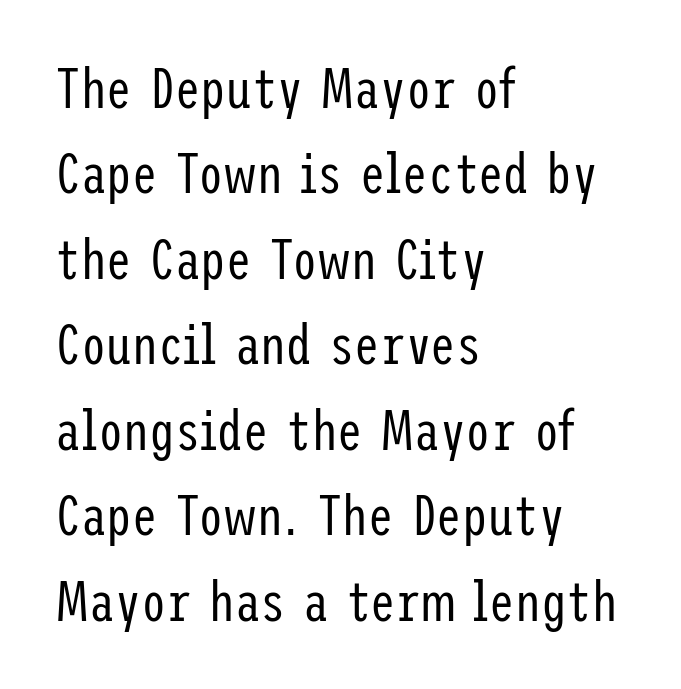
The image shows 57 px regular-weight, condensed sans-serif type, upright; set left-aligned, normal line spacing (1.5x), normal letter spacing, not underlined; low stroke contrast and a medium x-height.
